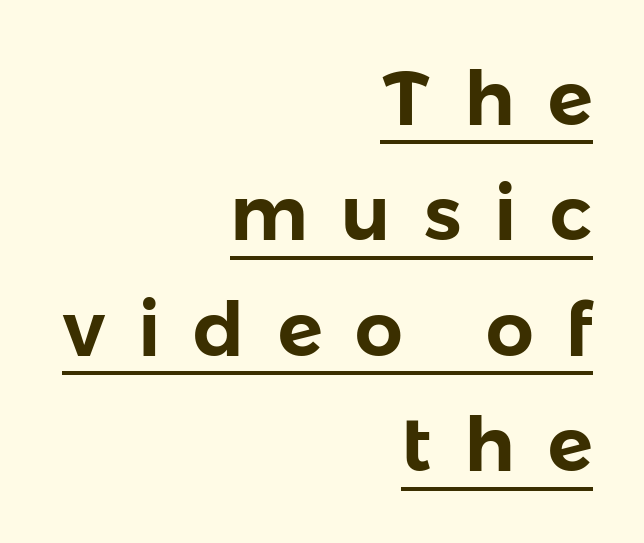
{"serif": "no", "italic": "no", "width": "normal", "stroke_contrast": "low", "x_height": "medium", "monospaced": "no", "underline": "yes", "align": "right", "line_spacing": "normal", "line_spacing_ratio": 1.54, "letter_spacing": "wide", "letter_spacing_em": 0.44, "glyph_px": 75}
